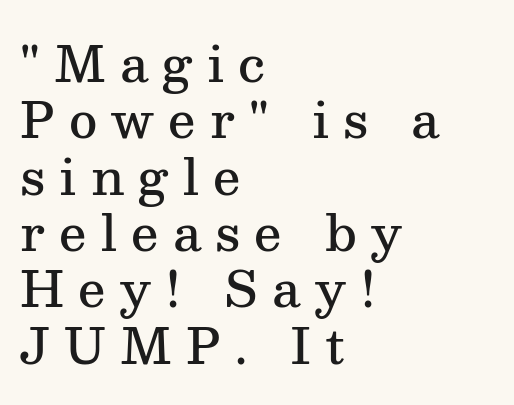
Nobody drew a line under any word here. This sample is left-justified, so line endings fall wherever the words run out. The font family rendered here belongs to the serif group. The line-height multiplier appears low, near solid setting. Students, this is semibold: more ink than regular, less than bold. The passage shown is typed in a proportional face where columns would drift.
